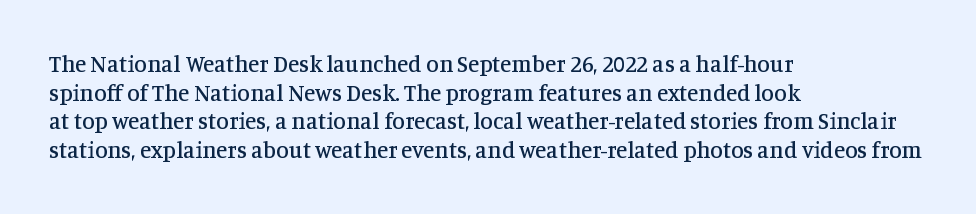
Q: Is the text italic (slanted)? A: No, it is upright.
Q: Is the text underlined? A: No.
Q: How is the paragraph aligned? A: Left-aligned.
Q: Is the spacing between letters normal or unusually wide? A: Normal.
Q: Is the spacing between lines tight, normal or loose? A: Normal.
